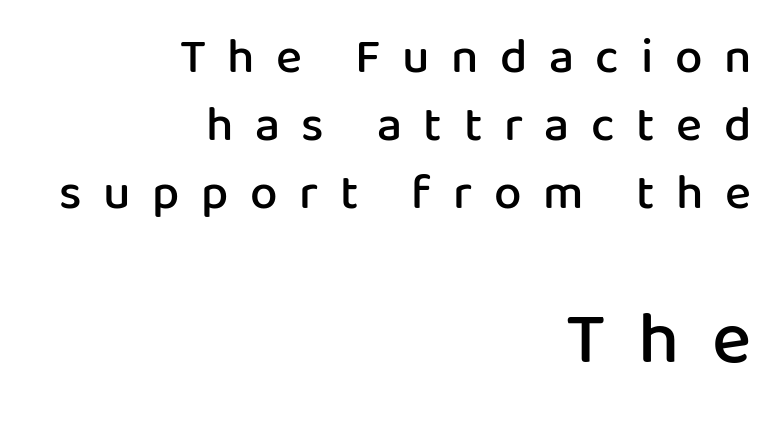
{"serif": "no", "italic": "no", "bold": "semi", "weight": "semibold", "width": "normal", "stroke_contrast": "low", "x_height": "medium", "monospaced": "no", "underline": "no", "align": "right", "line_spacing": "normal", "line_spacing_ratio": 1.39, "letter_spacing": "wide", "letter_spacing_em": 0.44, "larger_block": "second", "size_ratio": 1.51, "glyph_px": 74}
